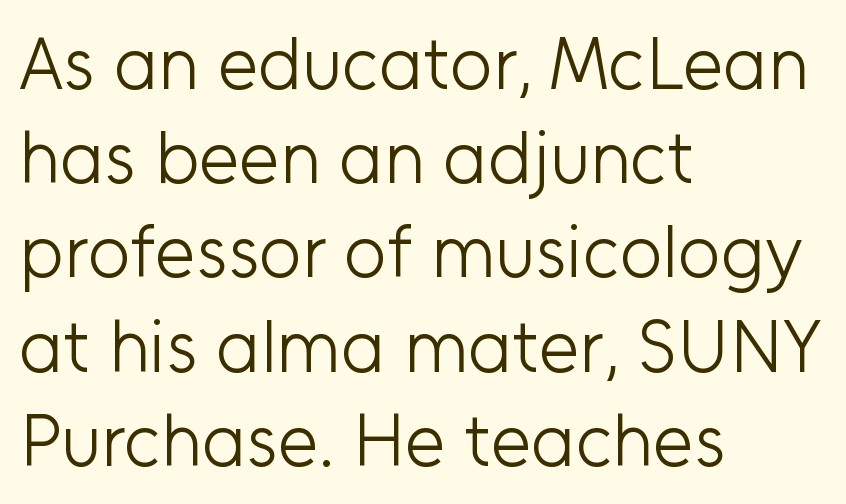
Does the type have serifs? No, each stem ends abruptly. Words float on clear page, feet unadorned. Each new line begins a customary step beneath the previous one. Each letter keeps its own natural width here, so spacing adapts to shape.
